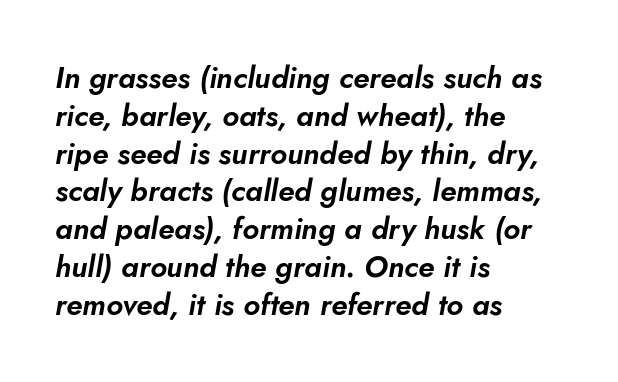
The image shows 30 px text type, italic (leaning right); set left-aligned, normal line spacing (1.26x), normal letter spacing, not underlined; low stroke contrast and a small x-height.
